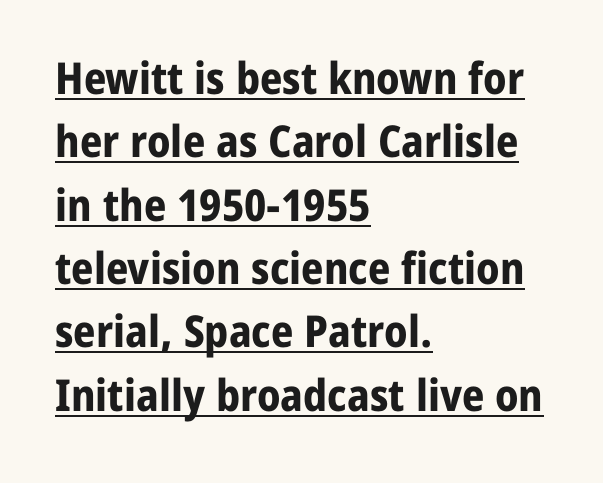
The image shows 44 px bold sans-serif type, upright; set left-aligned, normal line spacing (1.44x), normal letter spacing, underlined; low stroke contrast and a medium x-height.
